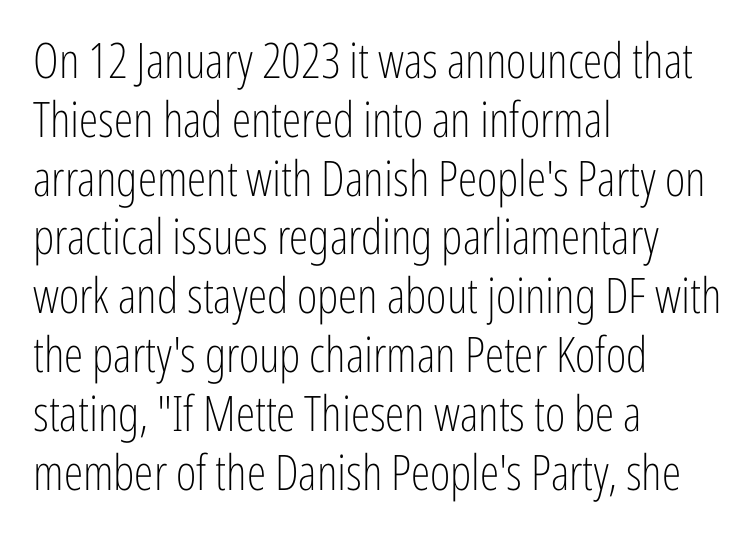
Vertical strokes here are truly vertical. Each row of text sits above clean, open space. The letters sit at their default tracking, neither squeezed nor spread. Do the characters align in a grid? No, the font is proportional.
